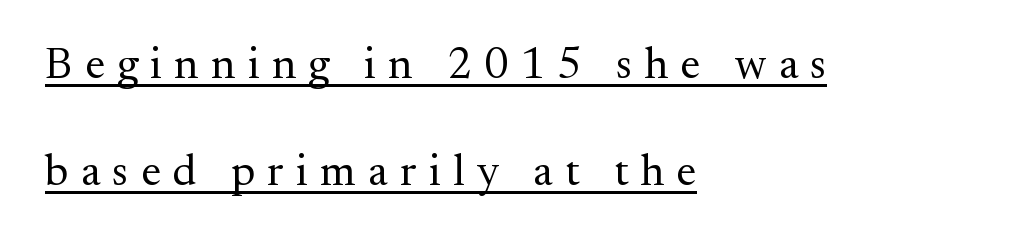
Q: Is the text bold? A: No.
Q: Is the text italic (slanted)? A: No, it is upright.
Q: Is the typeface a serif or a sans-serif typeface? A: Serif.
Q: Is the text underlined? A: Yes.
Q: How is the paragraph aligned? A: Left-aligned.
Q: Is the spacing between letters normal or unusually wide? A: Unusually wide.
Q: Is the spacing between lines tight, normal or loose? A: Loose.
Q: Width (condensed, normal, or wide)? A: Normal.
Q: Stroke contrast? A: Medium.
Q: x-height? A: Small.
Q: Monospaced? A: No.
